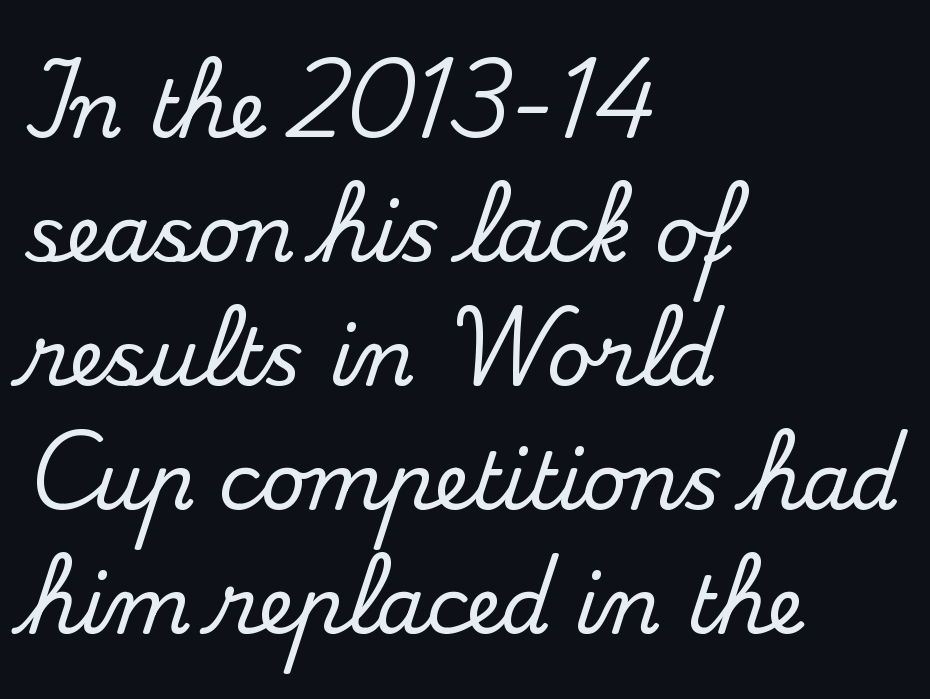
Q: Is the text italic (slanted)? A: Yes.
Q: Is the text underlined? A: No.
Q: How is the paragraph aligned? A: Left-aligned.
Q: Is the spacing between letters normal or unusually wide? A: Normal.
Q: Is the spacing between lines tight, normal or loose? A: Normal.
Q: Width (condensed, normal, or wide)? A: Normal.
Q: Stroke contrast? A: Medium.
Q: x-height? A: Small.
Q: Monospaced? A: No.
